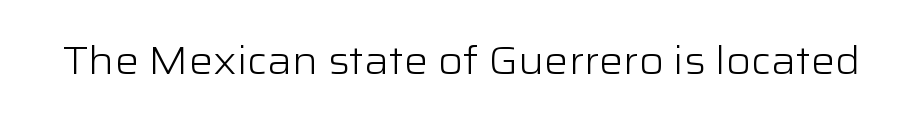
The image shows 38 px light, wide sans-serif type, upright; set normal letter spacing, not underlined; low stroke contrast and a medium x-height.
